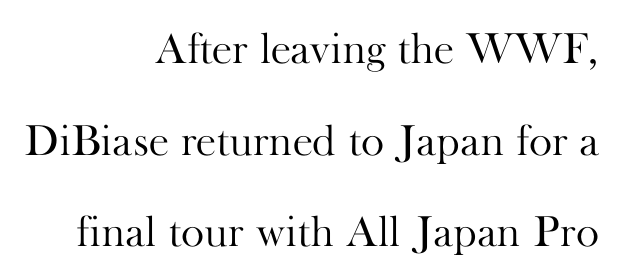
Bold? No — there's no thickening of the strokes. Visually the block forms a straight wall on the right and a jagged coastline on the left. Decoration check: the copy has no underline. Spacing between characters is what you'd get straight out of the box.
